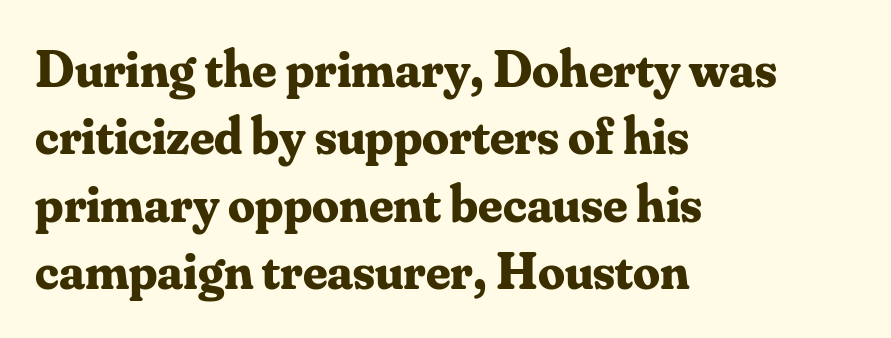
The image shows 53 px bold serif type, upright; set left-aligned, normal line spacing (1.27x), normal letter spacing, not underlined; medium stroke contrast and a small x-height.
